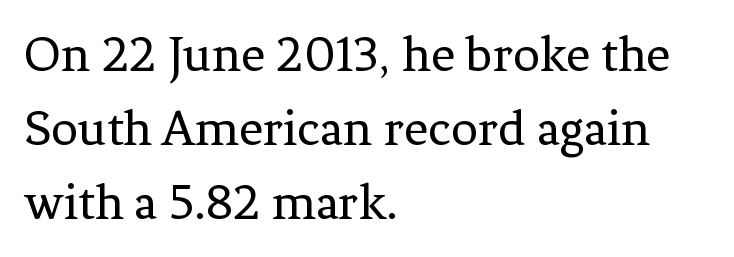
Every stem runs plumb, perpendicular to the baseline. Is the type heavy? It reads as light-to-regular instead. Character widths vary here, with narrow letters taking less room than wide ones. These lines sit exactly where default settings would place them. Is the block centered? No — it sits flush against the left margin. Standard letterfit; no display-style spreading of the glyphs.
